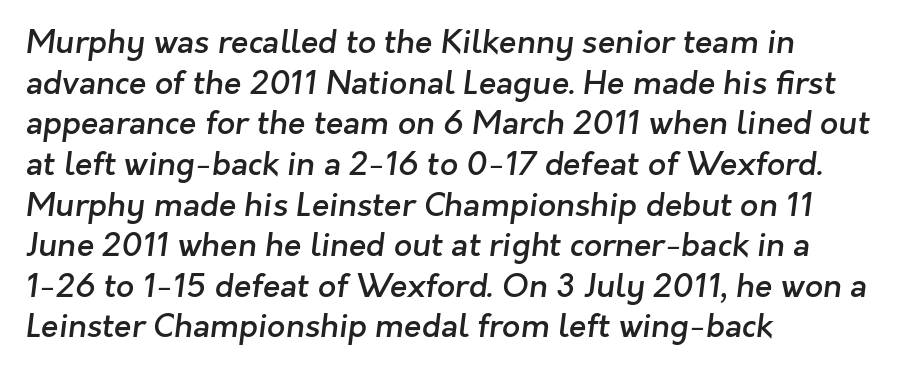
Q: Is the text bold? A: Semi-bold.
Q: Is the typeface a serif or a sans-serif typeface? A: Sans-serif.
Q: Is the text underlined? A: No.
Q: How is the paragraph aligned? A: Left-aligned.
Q: Is the spacing between letters normal or unusually wide? A: Normal.
Q: Is the spacing between lines tight, normal or loose? A: Normal.
Q: Width (condensed, normal, or wide)? A: Normal.
Q: Stroke contrast? A: Low.
Q: x-height? A: Medium.
Q: Monospaced? A: No.
